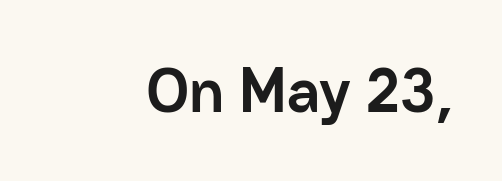
The image shows 62 px semibold sans-serif type, upright; set normal letter spacing, not underlined; low stroke contrast and a medium x-height.
